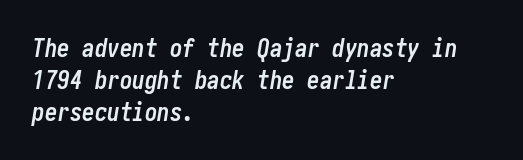
{"italic": "yes", "lean": "right", "slant_degrees": 10, "bold": "yes", "underline": "no", "align": "left", "line_spacing": "normal", "line_spacing_ratio": 1.28, "letter_spacing": "normal", "letter_spacing_em": 0.0, "glyph_px": 25}
